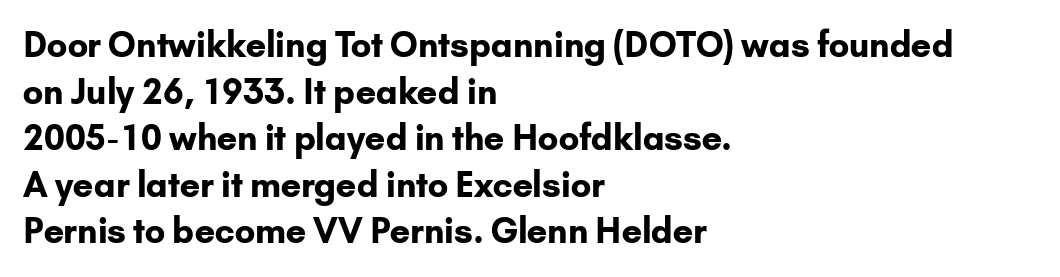
How are the letters spaced? Ordinarily, with no added tracking. A normal amount of white space separates one row of letters from the next. Type without underlining. Vertical strokes here are truly vertical. The text was rendered using a sans face with plain stroke endings.
